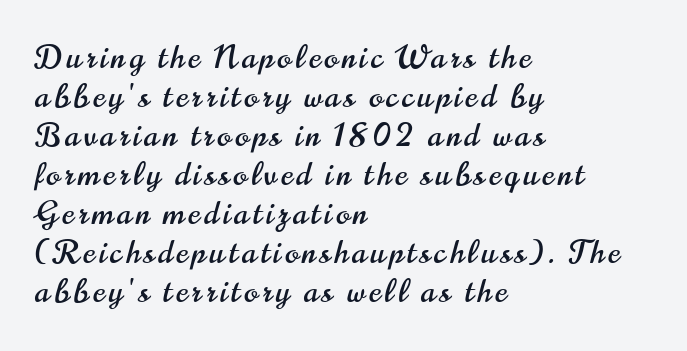
The image shows 32 px condensed sans-serif type; set left-aligned, line spacing 1.22x, not underlined; high stroke contrast and a small x-height.
